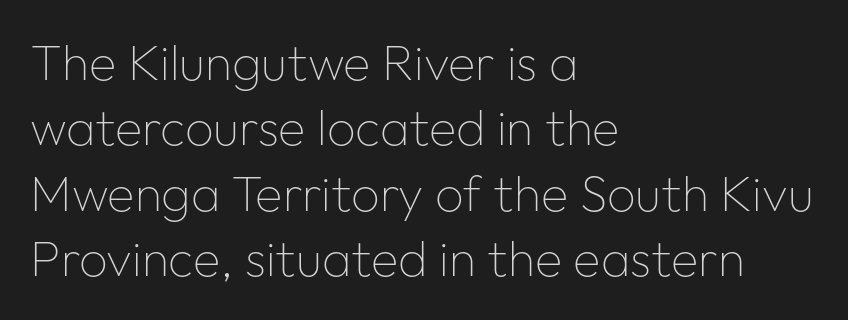
{"serif": "no", "italic": "no", "bold": "no", "weight": "thin", "width": "normal", "stroke_contrast": "low", "x_height": "medium", "monospaced": "no", "underline": "no", "align": "left", "line_spacing": "normal", "line_spacing_ratio": 1.31, "letter_spacing": "normal", "letter_spacing_em": 0.0, "glyph_px": 50}
